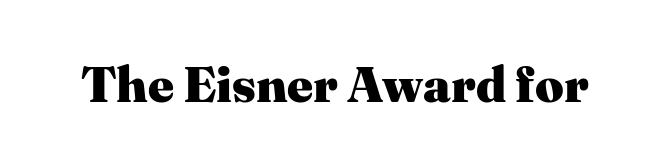
Are there feet on the stems? There are — it's a serif. This is roman type, the default non-slanted kind. The baseline area is clear. Looks like regular typesetting: each glyph gets only the width it needs.
